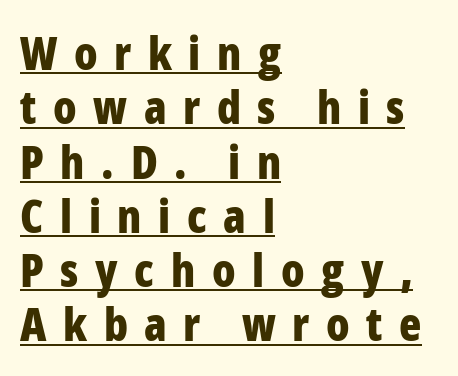
The type family on display is of the sans-serif kind. Posture: vertical. This is heavy type, rendered in bold. The lettering is marked with a stroke running underneath it. Honestly, the letter spacing is so wide it's the main thing you notice. The ragged edge is on the right, which tells us the setting is flush left.
